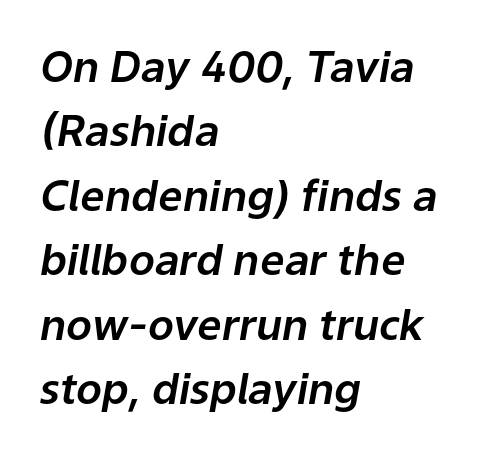
Looks like regular typesetting: each glyph gets only the width it needs. Teacher's note: observe the even left margin — that is flush-left alignment. It's the slanting kind of type. The face used here is rendered with its standard letterfit. Reading down the column, the eye jumps a familiar distance to each next line. The passage shown is not underscored anywhere.
